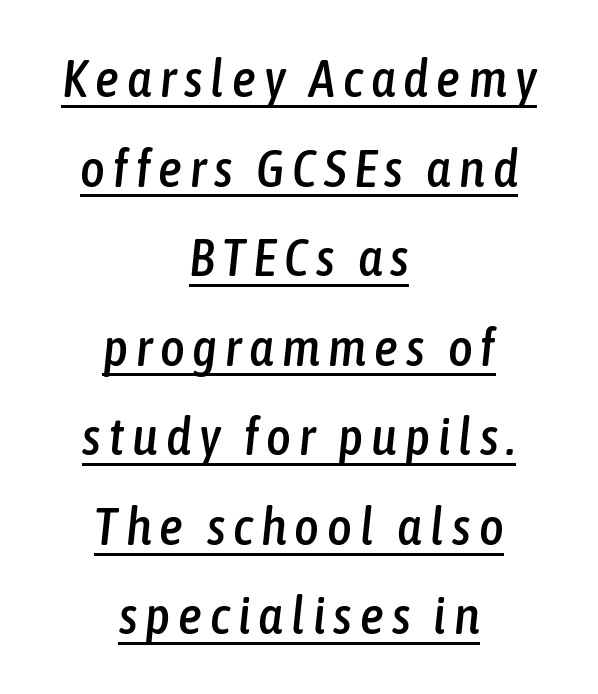
Q: Is the text italic (slanted)? A: Yes, it leans right by about 6 degrees.
Q: Is the text underlined? A: Yes.
Q: How is the paragraph aligned? A: Centered.
Q: Is the spacing between lines tight, normal or loose? A: Normal.
Q: Width (condensed, normal, or wide)? A: Condensed.
Q: Stroke contrast? A: Low.
Q: x-height? A: Medium.
Q: Monospaced? A: No.
